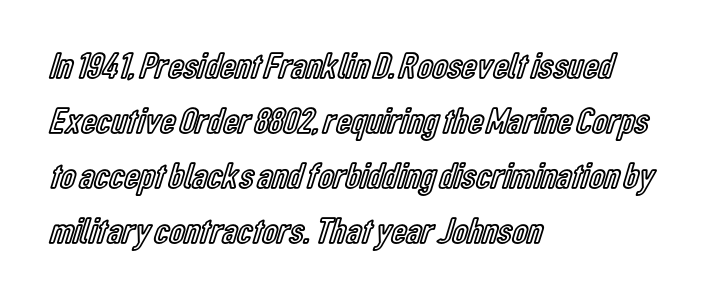
The image shows 37 px condensed type; set left-aligned, normal line spacing (1.49x), normal letter spacing, not underlined; a medium x-height.
